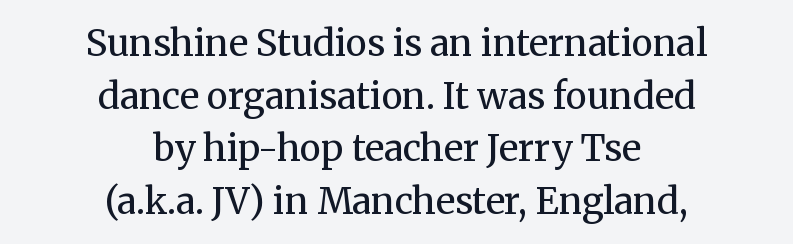
The image shows 36 px regular-weight serif type, upright; set centered, normal line spacing (1.46x), normal letter spacing, not underlined; medium stroke contrast and a medium x-height.
